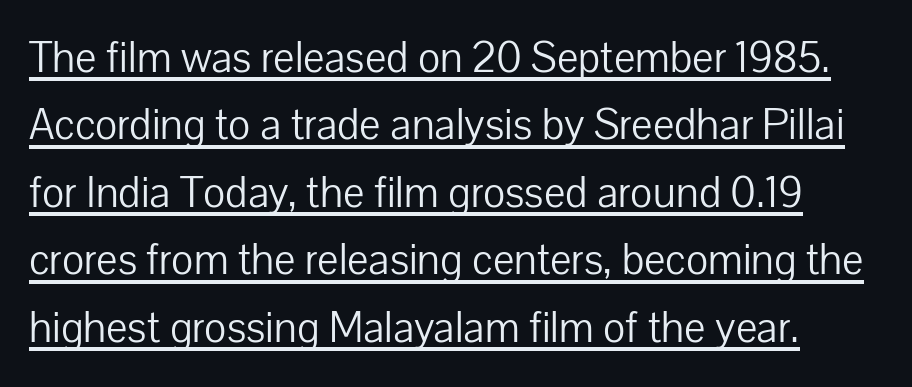
{"serif": "no", "italic": "no", "bold": "no", "weight": "light", "width": "normal", "stroke_contrast": "low", "x_height": "medium", "monospaced": "no", "underline": "yes", "line_spacing": "normal", "line_spacing_ratio": 1.5, "letter_spacing": "normal", "letter_spacing_em": 0.0, "glyph_px": 45}
